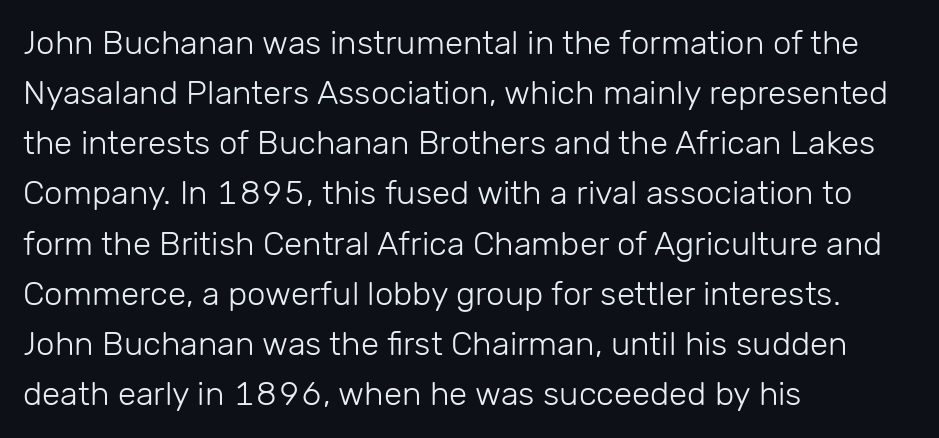
Underlining? Definitely not there. Spacing verdict: proportional, widths tailored to each character. Posture: vertical. Does the type have serifs? No, each stem ends abruptly.
